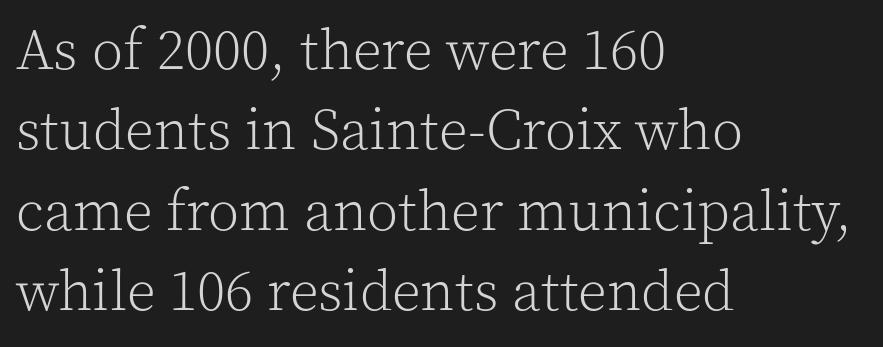
Typeset ragged right — the left edge is the straight one. Check the space under the baseline: it is left empty. Whoever set this chose a conventional vertical rhythm. Ink coverage per letter is moderate at most.
